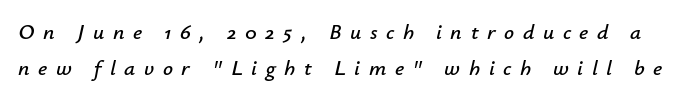
Interline gaps are of average width in this sample. Beneath every word, the page is bare. Between one letter and the next there's a generous, obvious gap. Compared with ordinary roman type, these characters are visibly tilted.
